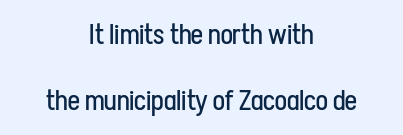
Q: Is the text bold? A: No.
Q: Is the text italic (slanted)? A: No, it is upright.
Q: Is the typeface a serif or a sans-serif typeface? A: Sans-serif.
Q: Is the text underlined? A: No.
Q: How is the paragraph aligned? A: Centered.
Q: Is the spacing between letters normal or unusually wide? A: Normal.
Q: Is the spacing between lines tight, normal or loose? A: Loose.
Q: Width (condensed, normal, or wide)? A: Condensed.
Q: Stroke contrast? A: Low.
Q: x-height? A: Medium.
Q: Monospaced? A: No.
